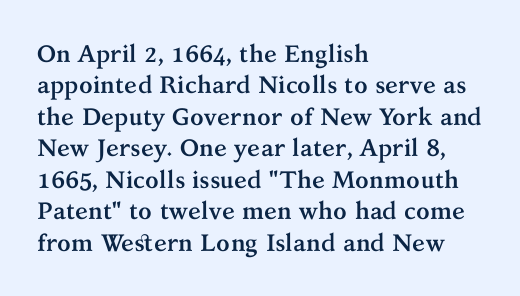
Caption: standard tracking, unaltered. In CSS terms this would be text-align: left. Unlike italic type, these characters show no tilt at all. A dark, heavy texture on the line: the type is bold.
